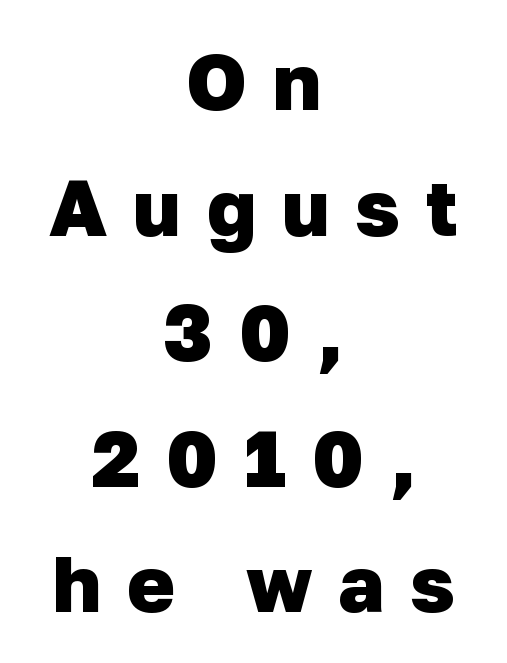
Q: Is the text bold? A: Yes.
Q: Is the typeface a serif or a sans-serif typeface? A: Sans-serif.
Q: Is the text underlined? A: No.
Q: How is the paragraph aligned? A: Centered.
Q: Is the spacing between letters normal or unusually wide? A: Unusually wide.
Q: Is the spacing between lines tight, normal or loose? A: Normal.
Q: Width (condensed, normal, or wide)? A: Normal.
Q: Stroke contrast? A: Low.
Q: x-height? A: Medium.
Q: Monospaced? A: No.
